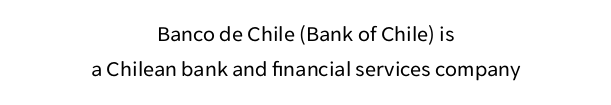
The image shows 22 px text type, upright; set centered, normal line spacing (1.59x), normal letter spacing, not underlined.
